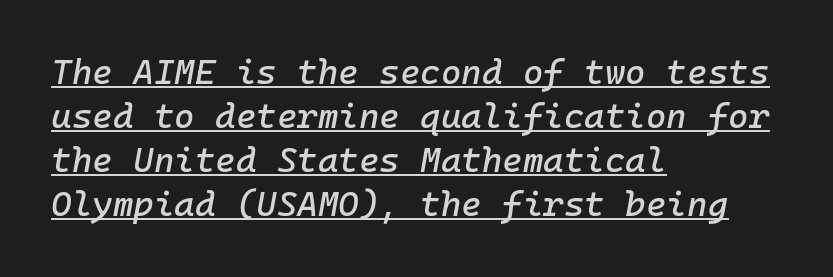
Q: Is the text italic (slanted)? A: Yes, it leans right by about 10 degrees.
Q: Is the text underlined? A: Yes.
Q: How is the paragraph aligned? A: Left-aligned.
Q: Is the spacing between letters normal or unusually wide? A: Normal.
Q: Is the spacing between lines tight, normal or loose? A: Normal.
Q: Width (condensed, normal, or wide)? A: Normal.
Q: Stroke contrast? A: Low.
Q: x-height? A: Medium.
